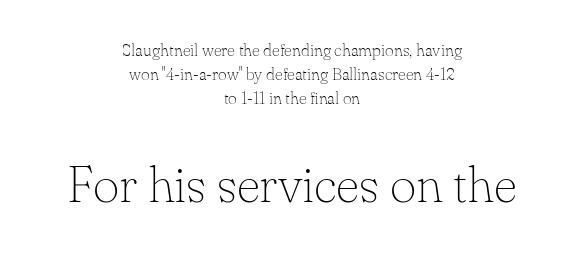
Q: Is the text bold? A: No.
Q: Is the text italic (slanted)? A: No, it is upright.
Q: Is the typeface a serif or a sans-serif typeface? A: Serif.
Q: Is the text underlined? A: No.
Q: How is the paragraph aligned? A: Centered.
Q: Is the spacing between letters normal or unusually wide? A: Normal.
Q: Is the spacing between lines tight, normal or loose? A: Normal.
Q: Which block of text is set in a larger size, the first (top) or the second (bottom)? A: The second (bottom) one.
Q: Width (condensed, normal, or wide)? A: Normal.
Q: Stroke contrast? A: Low.
Q: x-height? A: Small.
Q: Monospaced? A: No.
